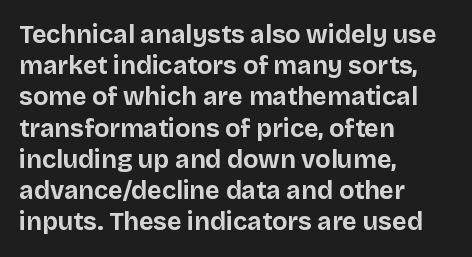
Caption: standard tracking, unaltered. Weight: bold. Line beginnings align vertically; line endings do not. The type sits square on the baseline with zero lean.
